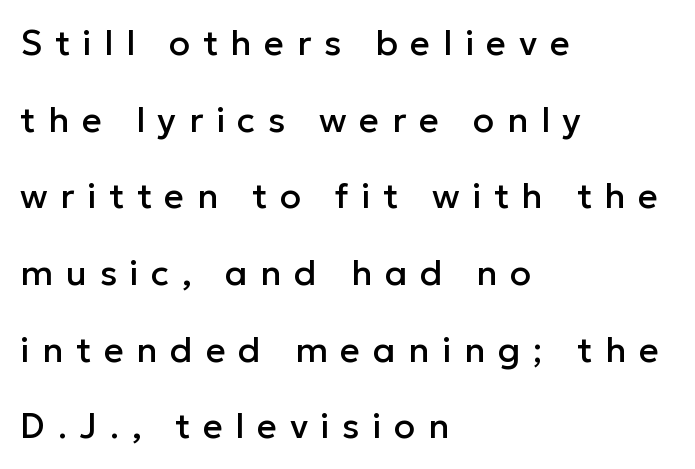
{"serif": "no", "italic": "no", "width": "normal", "stroke_contrast": "low", "x_height": "medium", "monospaced": "no", "underline": "no", "align": "left", "line_spacing": "loose", "line_spacing_ratio": 2.19, "letter_spacing": "wide", "letter_spacing_em": 0.36, "glyph_px": 35}
